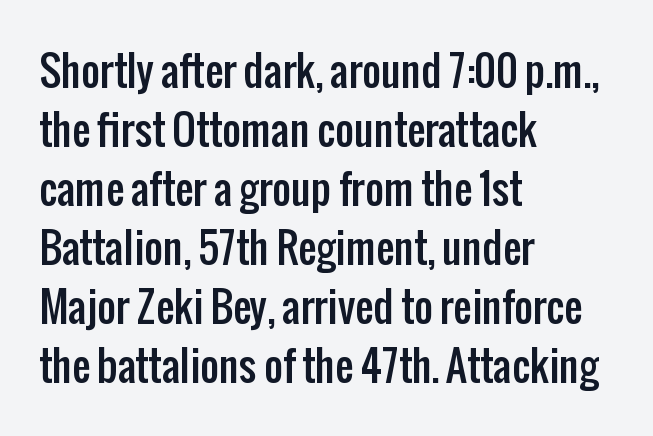
Q: Is the text italic (slanted)? A: No, it is upright.
Q: Is the typeface a serif or a sans-serif typeface? A: Sans-serif.
Q: Is the text underlined? A: No.
Q: How is the paragraph aligned? A: Left-aligned.
Q: Is the spacing between letters normal or unusually wide? A: Normal.
Q: Is the spacing between lines tight, normal or loose? A: Normal.
Q: Width (condensed, normal, or wide)? A: Condensed.
Q: Stroke contrast? A: Low.
Q: x-height? A: Medium.
Q: Monospaced? A: No.
